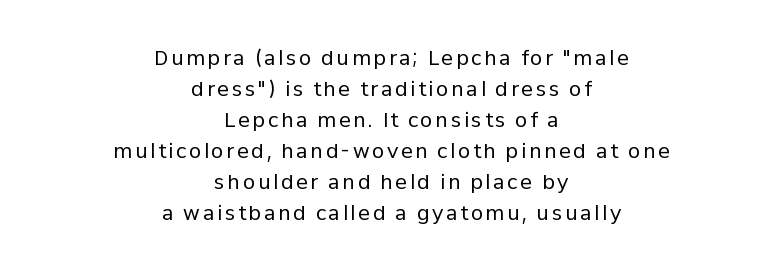
The image shows 20 px text type, upright; set centered, normal line spacing (1.55x), not underlined.
